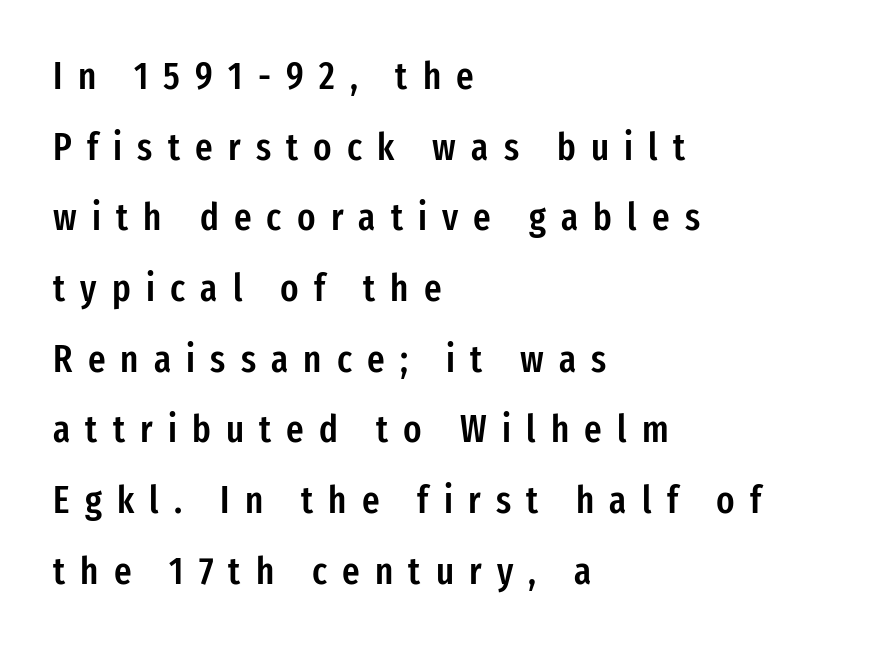
The image shows 38 px semibold, condensed sans-serif type, upright; set left-aligned, line spacing 1.86x, unusually wide letter spacing (+0.4 em), not underlined; low stroke contrast and a medium x-height.
